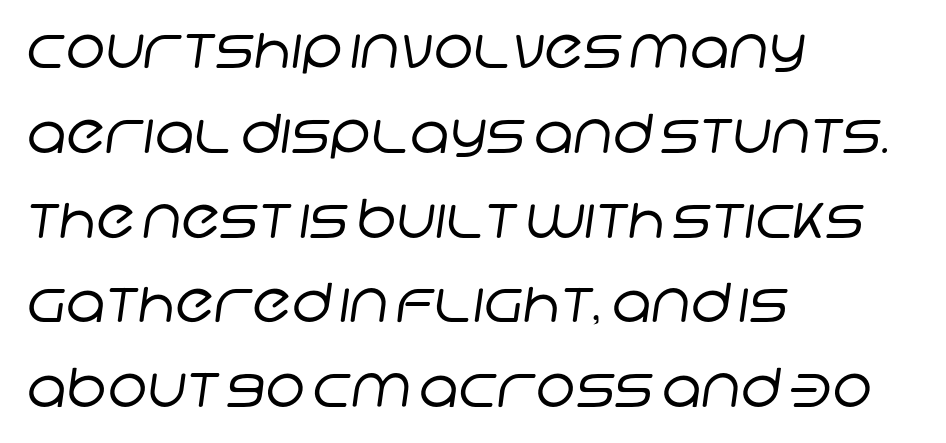
There is no visible air inserted between adjacent glyphs. The typeface chosen for these lines omits serifs. Looks like regular typesetting: each glyph gets only the width it needs. Normally led — the rows are evenly, conventionally spaced.
